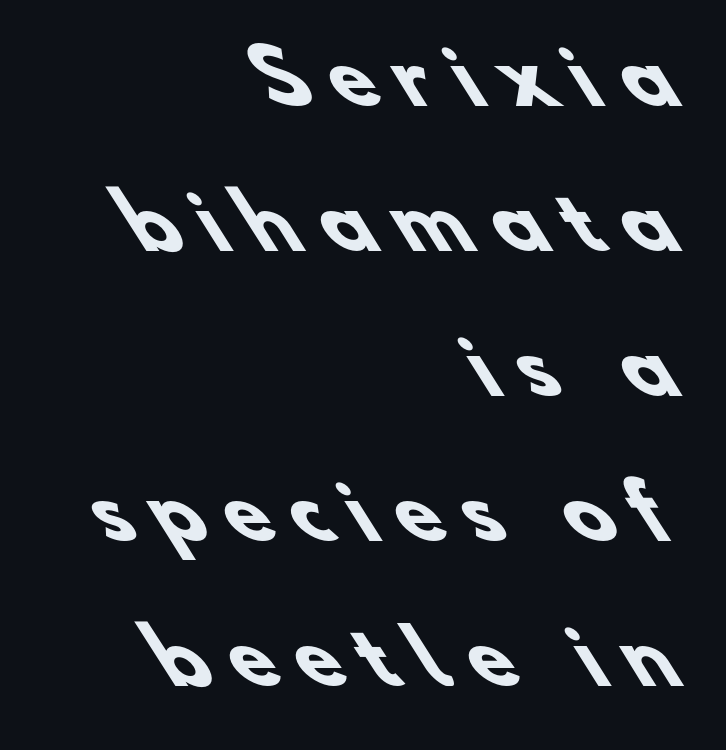
The type is letterspaced generously, with wide tracking. In terms of weight, the rendering is a true, heavy bold. Check the space under the baseline: it is left empty. The lines are spread far apart with generous leading. Do the characters align in a grid? No, the font is proportional. Which margin do the lines hug? The right one — the left edge is uneven.
